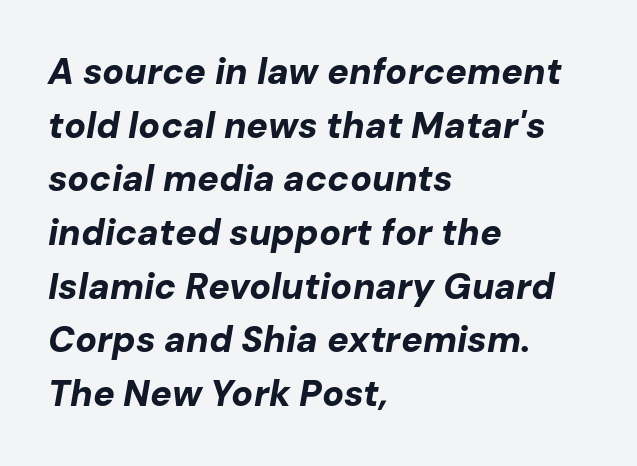
{"italic": "yes", "lean": "right", "slant_degrees": 10, "bold": "yes", "weight": "bold", "width": "normal", "stroke_contrast": "low", "x_height": "medium", "monospaced": "no", "underline": "no", "align": "left", "line_spacing": "normal", "line_spacing_ratio": 1.49, "letter_spacing": "normal", "letter_spacing_em": 0.0, "glyph_px": 36}
